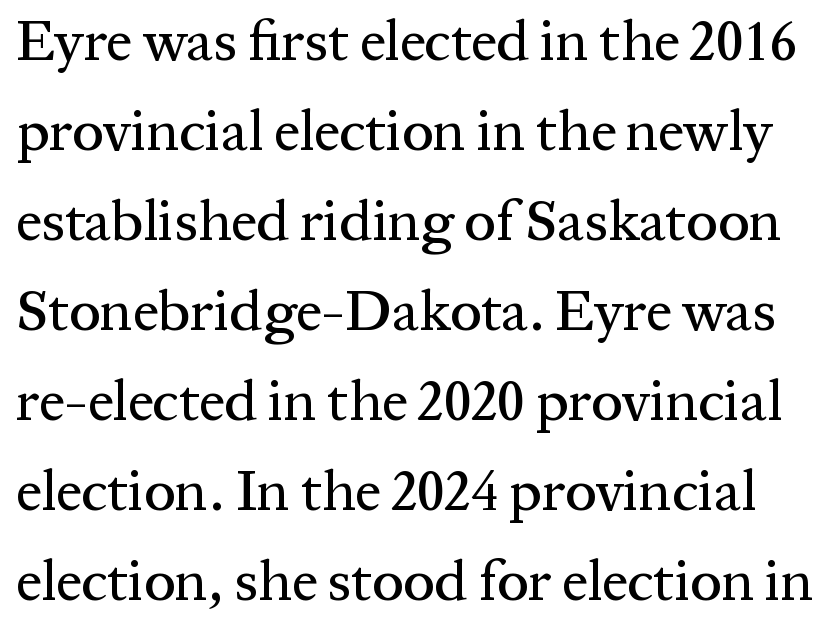
Q: Is the text italic (slanted)? A: No, it is upright.
Q: Is the typeface a serif or a sans-serif typeface? A: Serif.
Q: Is the text underlined? A: No.
Q: Is the spacing between letters normal or unusually wide? A: Normal.
Q: Is the spacing between lines tight, normal or loose? A: Normal.
Q: Width (condensed, normal, or wide)? A: Normal.
Q: Stroke contrast? A: Medium.
Q: x-height? A: Medium.
Q: Monospaced? A: No.
